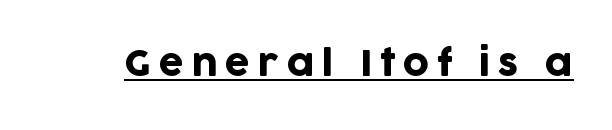
The face used here is a sans, in the tradition of grotesques and geometrics. Honestly, the underline is the first thing you notice here. Is the letter spacing exaggerated? Yes — the characters are pushed far apart. Spacing verdict: proportional, widths tailored to each character. The letters stand upright; this is a roman face.
